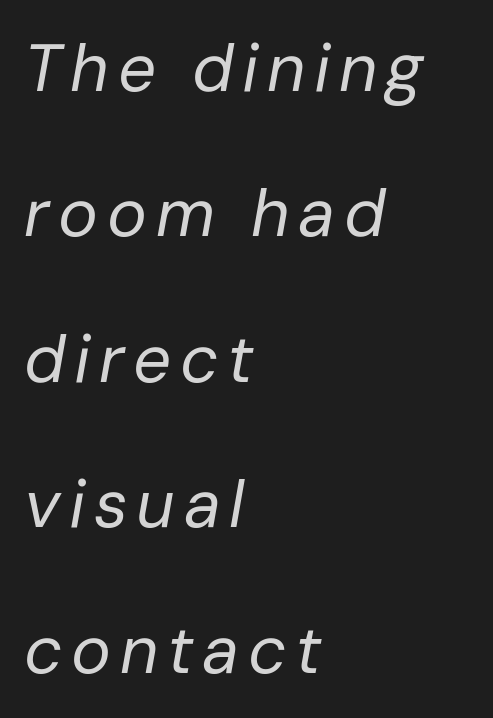
Q: Is the text bold? A: No.
Q: Is the text italic (slanted)? A: Yes, it leans right by about 10 degrees.
Q: Is the text underlined? A: No.
Q: How is the paragraph aligned? A: Left-aligned.
Q: Is the spacing between lines tight, normal or loose? A: Loose.
Q: Width (condensed, normal, or wide)? A: Normal.
Q: Stroke contrast? A: Low.
Q: x-height? A: Medium.
Q: Monospaced? A: No.
